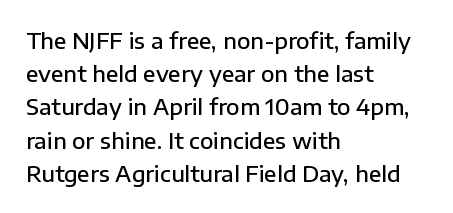
The words here are not underlined. Each new line begins a customary step beneath the previous one. These lines were composed using upright roman letters. In CSS terms this would be text-align: left. Compared with typical body copy, the letter spacing here is the same. This is the in-between weight designers call semibold or demi.
